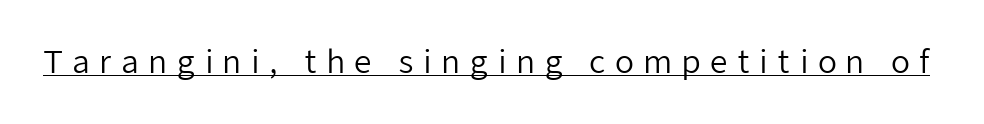
Q: Is the text bold? A: No.
Q: Is the text italic (slanted)? A: No, it is upright.
Q: Is the typeface a serif or a sans-serif typeface? A: Sans-serif.
Q: Is the text underlined? A: Yes.
Q: Is the spacing between letters normal or unusually wide? A: Unusually wide.
Q: Width (condensed, normal, or wide)? A: Normal.
Q: Stroke contrast? A: Low.
Q: x-height? A: Medium.
Q: Monospaced? A: No.
